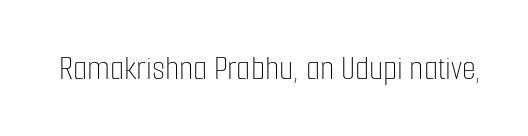
The image shows 36 px thin, condensed type, upright; set normal letter spacing, not underlined; low stroke contrast and a medium x-height.
